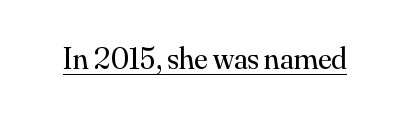
{"serif": "yes", "italic": "no", "bold": "no", "weight": "regular", "width": "normal", "stroke_contrast": "medium", "x_height": "small", "monospaced": "no", "underline": "yes", "letter_spacing": "normal", "letter_spacing_em": 0.0, "glyph_px": 31}
